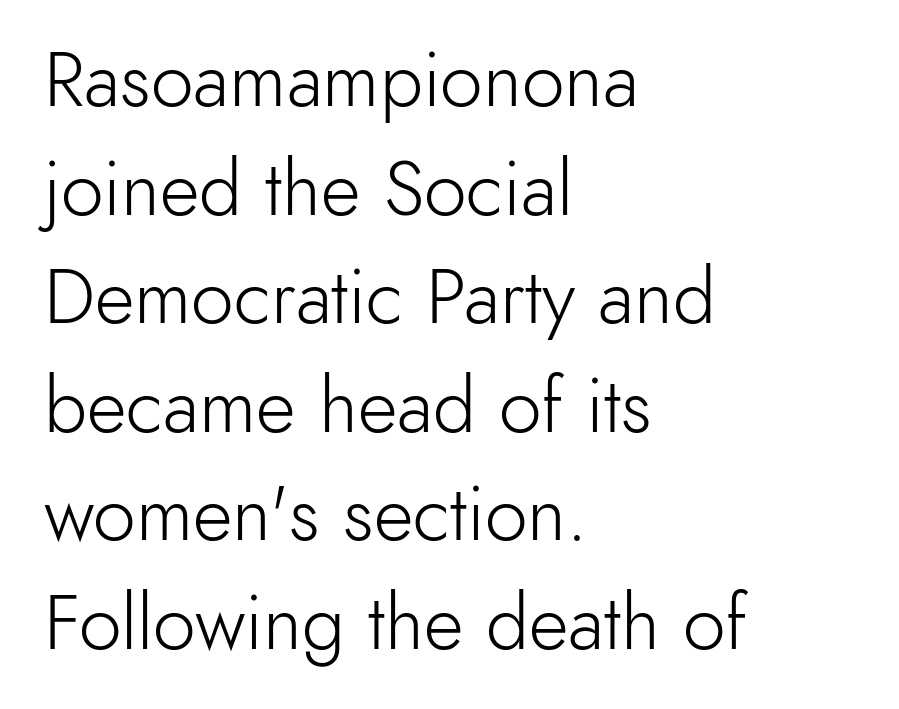
{"serif": "no", "italic": "no", "bold": "no", "weight": "light", "width": "normal", "x_height": "small", "monospaced": "no", "underline": "no", "align": "left", "line_spacing": "normal", "line_spacing_ratio": 1.41, "letter_spacing": "normal", "letter_spacing_em": 0.0, "glyph_px": 77}
